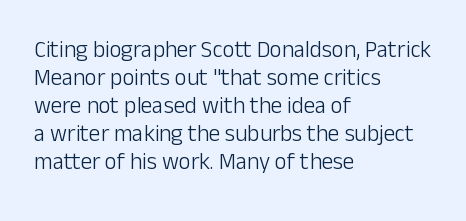
{"italic": "no", "bold": "no", "underline": "no", "align": "left", "line_spacing_ratio": 1.22, "letter_spacing": "normal", "letter_spacing_em": 0.0, "glyph_px": 23}
